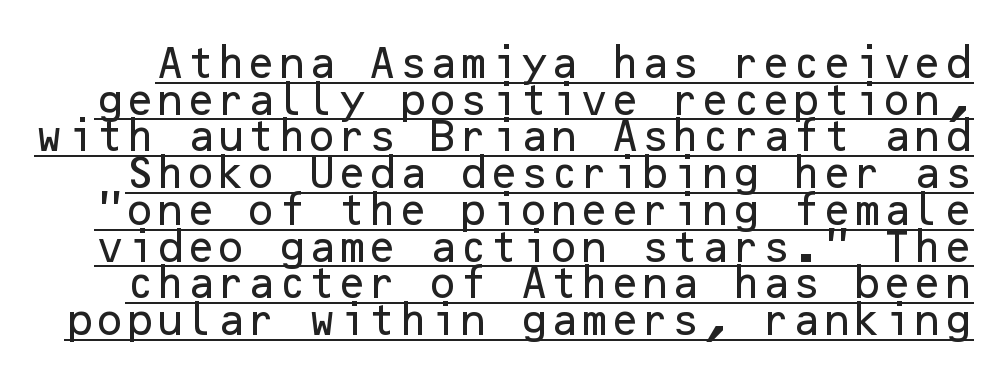
{"serif": "no", "italic": "no", "width": "normal", "stroke_contrast": "low", "x_height": "medium", "underline": "yes", "line_spacing": "tight", "line_spacing_ratio": 1.05, "letter_spacing": "normal", "letter_spacing_em": 0.0, "glyph_px": 35}
